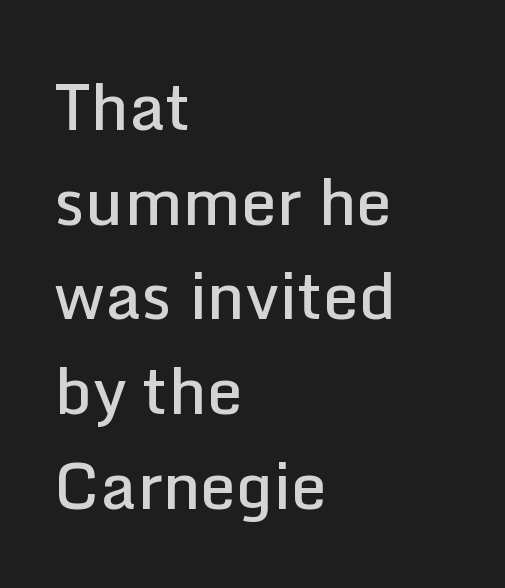
Q: Is the text bold? A: Semi-bold.
Q: Is the text italic (slanted)? A: No, it is upright.
Q: Is the typeface a serif or a sans-serif typeface? A: Sans-serif.
Q: Is the text underlined? A: No.
Q: How is the paragraph aligned? A: Left-aligned.
Q: Is the spacing between letters normal or unusually wide? A: Normal.
Q: Is the spacing between lines tight, normal or loose? A: Normal.
Q: Width (condensed, normal, or wide)? A: Normal.
Q: Stroke contrast? A: Low.
Q: x-height? A: Medium.
Q: Monospaced? A: No.
